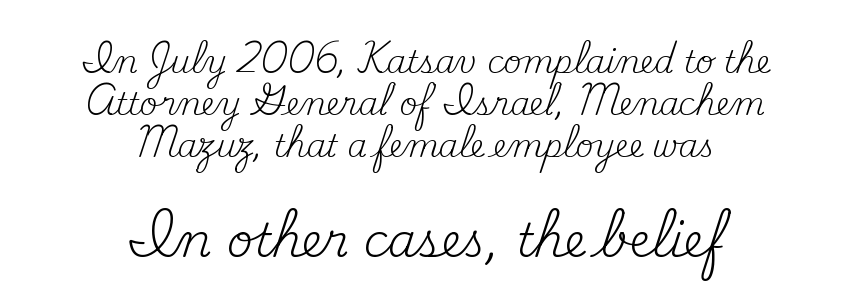
{"serif": "yes", "bold": "no", "weight": "regular", "width": "normal", "stroke_contrast": "medium", "x_height": "small", "monospaced": "no", "underline": "no", "align": "center", "line_spacing": "normal", "line_spacing_ratio": 1.36, "letter_spacing": "normal", "letter_spacing_em": 0.0, "larger_block": "second", "size_ratio": 1.48, "glyph_px": 46}
